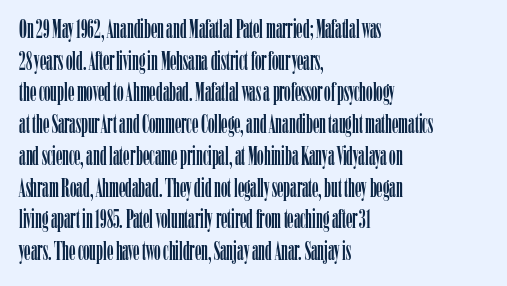
Q: Is the text italic (slanted)? A: No, it is upright.
Q: Is the text underlined? A: No.
Q: How is the paragraph aligned? A: Left-aligned.
Q: Is the spacing between letters normal or unusually wide? A: Normal.
